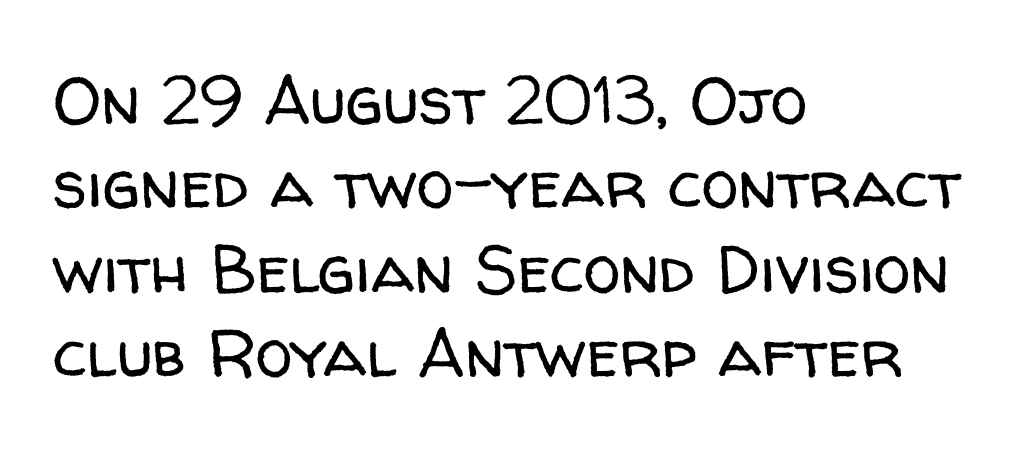
The space between consecutive lines is moderate. Think of a printed novel: that variable character pitch is what you see here. There is no visible air inserted between adjacent glyphs. The compositor pushed each line to the left boundary. Nobody drew a line under any word here. Look at the bottom of the vertical strokes: they stop flat, with no serifs.
